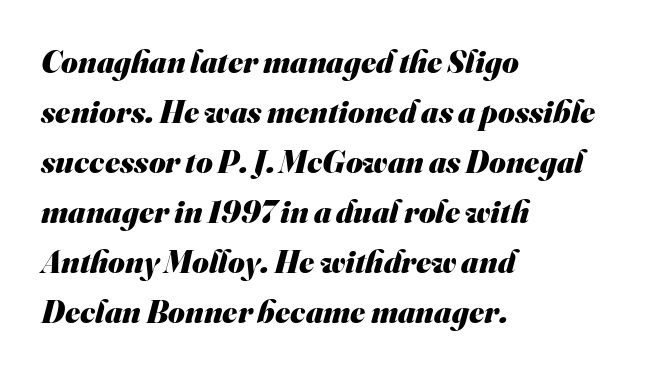
The image shows 32 px heavy sans-serif type; set left-aligned, normal line spacing (1.56x), normal letter spacing, not underlined; medium stroke contrast and a small x-height.
